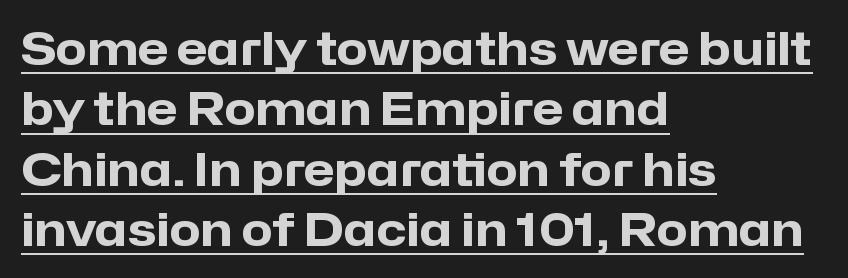
{"serif": "no", "italic": "no", "bold": "yes", "weight": "heavy", "width": "normal", "stroke_contrast": "low", "x_height": "medium", "monospaced": "no", "underline": "yes", "align": "left", "line_spacing": "normal", "line_spacing_ratio": 1.34, "letter_spacing": "normal", "letter_spacing_em": 0.0, "glyph_px": 45}
